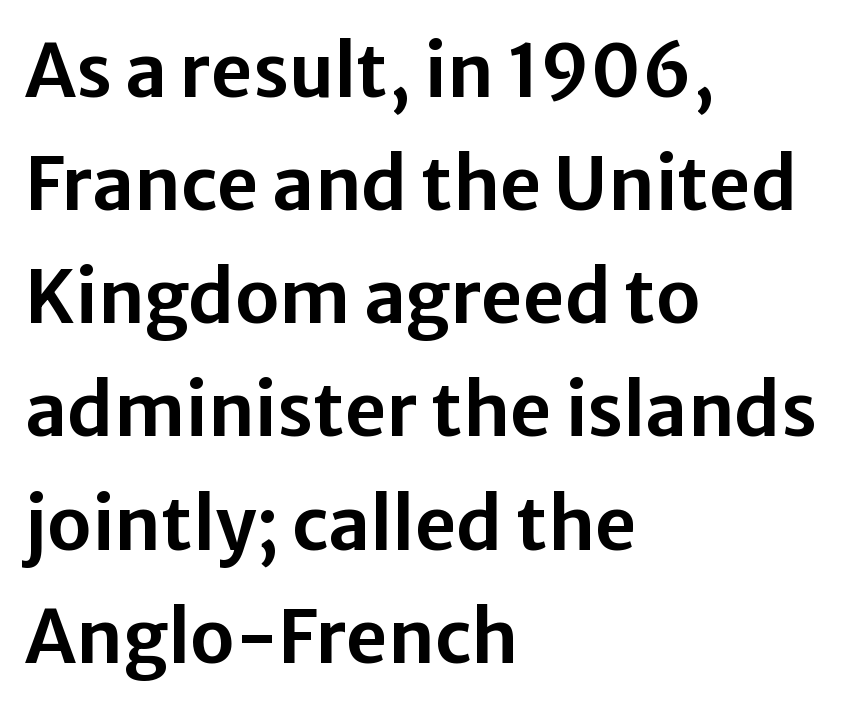
Q: Is the text italic (slanted)? A: No, it is upright.
Q: Is the typeface a serif or a sans-serif typeface? A: Sans-serif.
Q: Is the text underlined? A: No.
Q: How is the paragraph aligned? A: Left-aligned.
Q: Is the spacing between letters normal or unusually wide? A: Normal.
Q: Is the spacing between lines tight, normal or loose? A: Normal.
Q: Width (condensed, normal, or wide)? A: Normal.
Q: Stroke contrast? A: Low.
Q: x-height? A: Medium.
Q: Monospaced? A: No.
